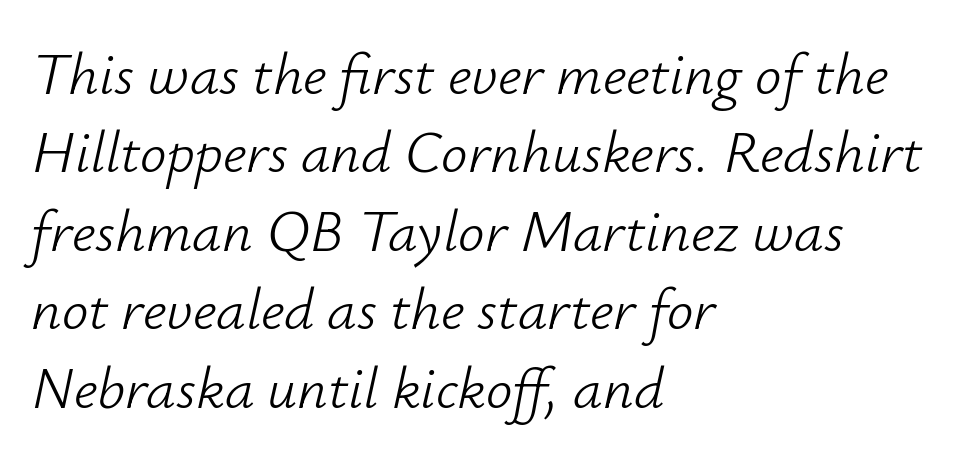
Q: Is the text bold? A: No.
Q: Is the text italic (slanted)? A: Yes, it leans right by about 12 degrees.
Q: Is the text underlined? A: No.
Q: How is the paragraph aligned? A: Left-aligned.
Q: Is the spacing between letters normal or unusually wide? A: Normal.
Q: Is the spacing between lines tight, normal or loose? A: Normal.
Q: Width (condensed, normal, or wide)? A: Normal.
Q: Stroke contrast? A: Low.
Q: x-height? A: Small.
Q: Monospaced? A: No.
